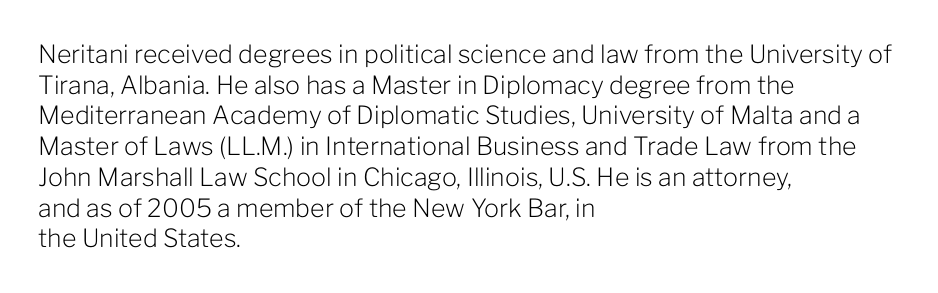
Q: Is the text bold? A: No.
Q: Is the text italic (slanted)? A: No, it is upright.
Q: Is the text underlined? A: No.
Q: How is the paragraph aligned? A: Left-aligned.
Q: Is the spacing between letters normal or unusually wide? A: Normal.
